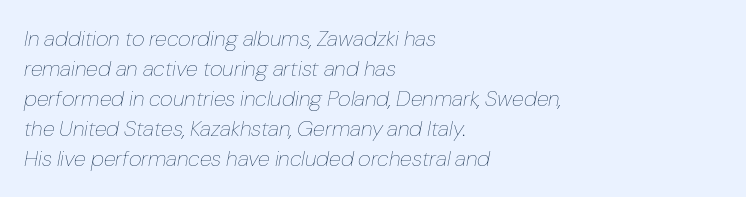
Q: Is the text bold? A: No.
Q: Is the text italic (slanted)? A: Yes, it leans right by about 10 degrees.
Q: Is the text underlined? A: No.
Q: How is the paragraph aligned? A: Left-aligned.
Q: Is the spacing between letters normal or unusually wide? A: Normal.
Q: Is the spacing between lines tight, normal or loose? A: Normal.
